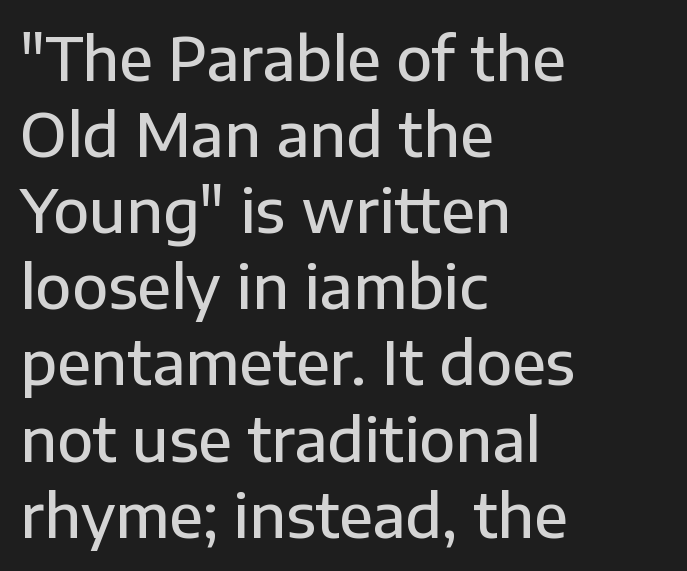
Q: Is the text bold? A: Semi-bold.
Q: Is the text italic (slanted)? A: No, it is upright.
Q: Is the typeface a serif or a sans-serif typeface? A: Sans-serif.
Q: Is the text underlined? A: No.
Q: How is the paragraph aligned? A: Left-aligned.
Q: Is the spacing between letters normal or unusually wide? A: Normal.
Q: Is the spacing between lines tight, normal or loose? A: Normal.
Q: Width (condensed, normal, or wide)? A: Normal.
Q: Stroke contrast? A: Low.
Q: x-height? A: Medium.
Q: Monospaced? A: No.
